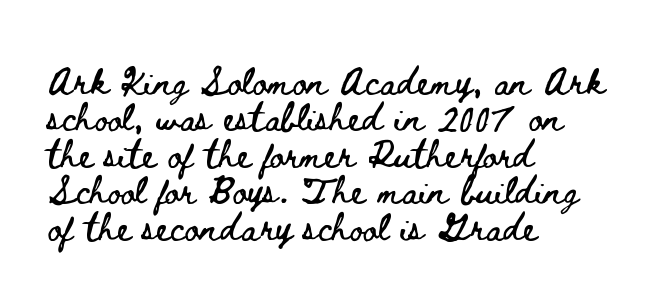
{"width": "wide", "stroke_contrast": "low", "x_height": "small", "monospaced": "no", "underline": "no", "align": "left", "line_spacing": "normal", "line_spacing_ratio": 1.3, "letter_spacing": "normal", "letter_spacing_em": 0.0, "glyph_px": 28}
